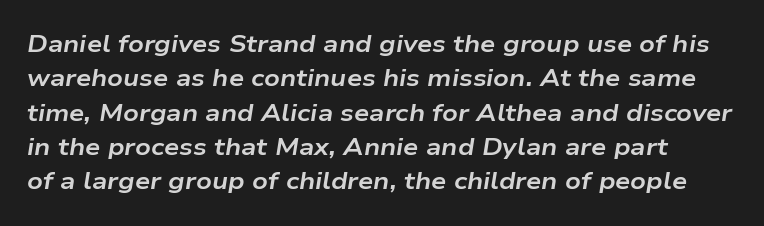
Q: Is the text bold? A: Yes.
Q: Is the text italic (slanted)? A: Yes, it leans right by about 9 degrees.
Q: Is the text underlined? A: No.
Q: Is the spacing between letters normal or unusually wide? A: Normal.
Q: Is the spacing between lines tight, normal or loose? A: Normal.
